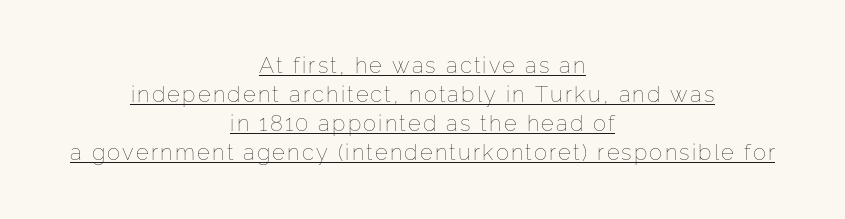
Q: Is the text bold? A: No.
Q: Is the text italic (slanted)? A: No, it is upright.
Q: Is the text underlined? A: Yes.
Q: How is the paragraph aligned? A: Centered.
Q: Is the spacing between lines tight, normal or loose? A: Normal.
